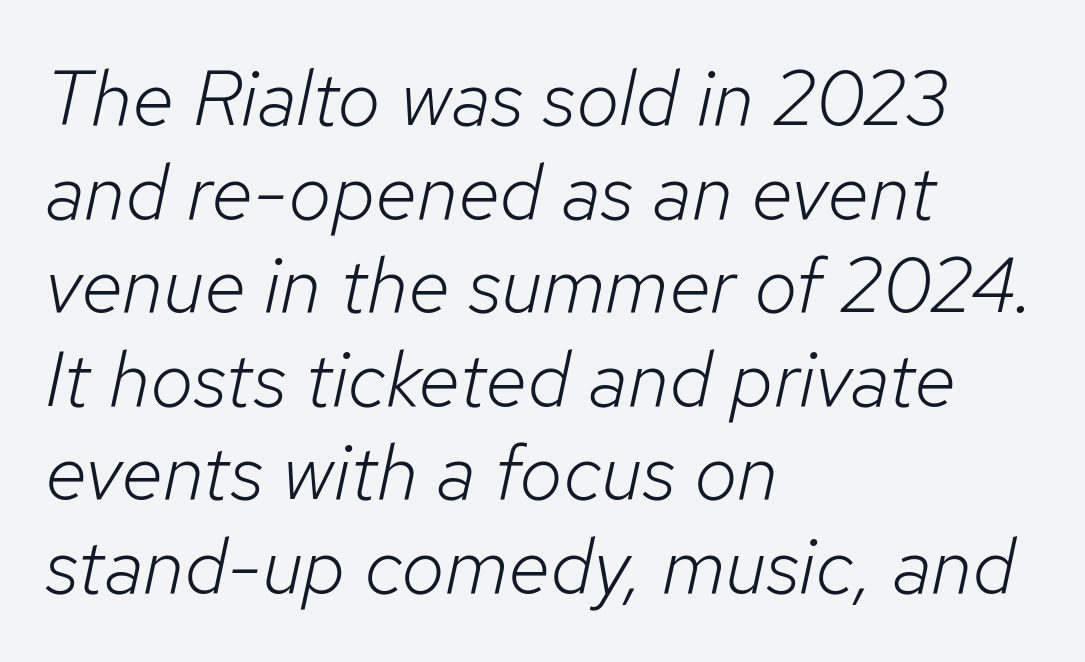
{"italic": "yes", "lean": "right", "slant_degrees": 12, "bold": "no", "weight": "light", "width": "normal", "stroke_contrast": "low", "x_height": "medium", "monospaced": "no", "underline": "no", "align": "left", "line_spacing_ratio": 1.2, "letter_spacing": "normal", "letter_spacing_em": 0.0, "glyph_px": 78}
